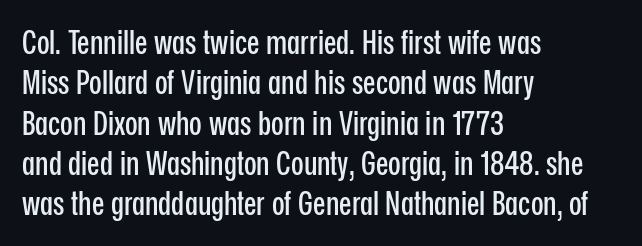
Compared with typical body copy, the letter spacing here is the same. A typesetter would label this face a sans. A roman cut, with each character standing at attention. Each letter keeps its own natural width here, so spacing adapts to shape. Clear beneath every line of the passage.
